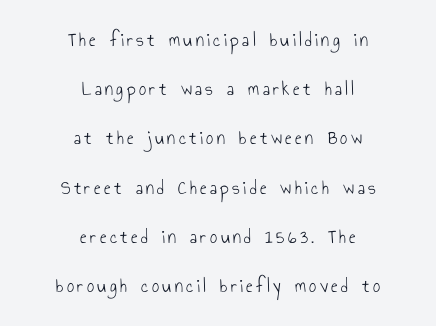
{"italic": "no", "bold": "no", "underline": "no", "align": "center", "line_spacing": "loose", "line_spacing_ratio": 2.46, "glyph_px": 20}
